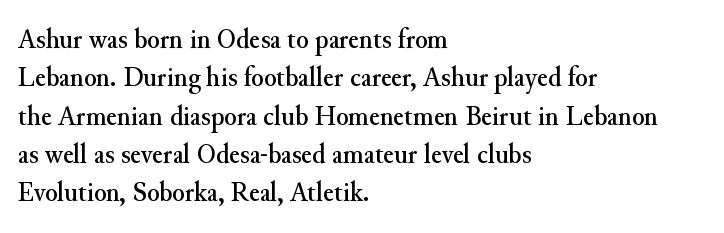
The image shows 29 px serif type, upright; set left-aligned, normal line spacing (1.32x), normal letter spacing, not underlined; medium stroke contrast and a small x-height.
